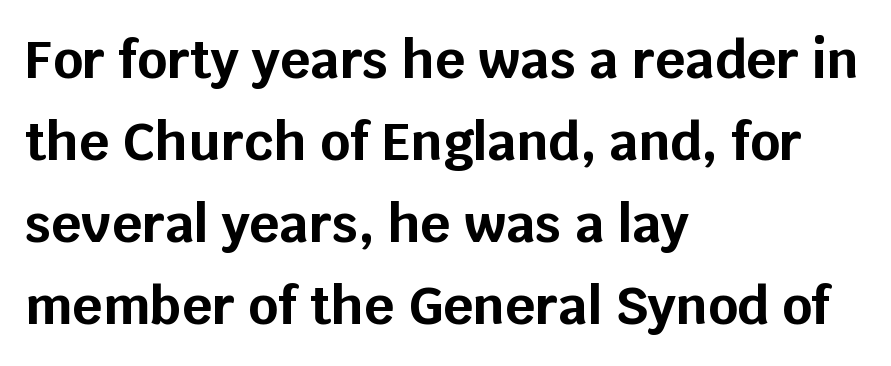
Q: Is the text bold? A: Yes.
Q: Is the text italic (slanted)? A: No, it is upright.
Q: Is the typeface a serif or a sans-serif typeface? A: Sans-serif.
Q: Is the text underlined? A: No.
Q: How is the paragraph aligned? A: Left-aligned.
Q: Is the spacing between letters normal or unusually wide? A: Normal.
Q: Is the spacing between lines tight, normal or loose? A: Normal.
Q: Width (condensed, normal, or wide)? A: Normal.
Q: Stroke contrast? A: Low.
Q: x-height? A: Large.
Q: Monospaced? A: No.
